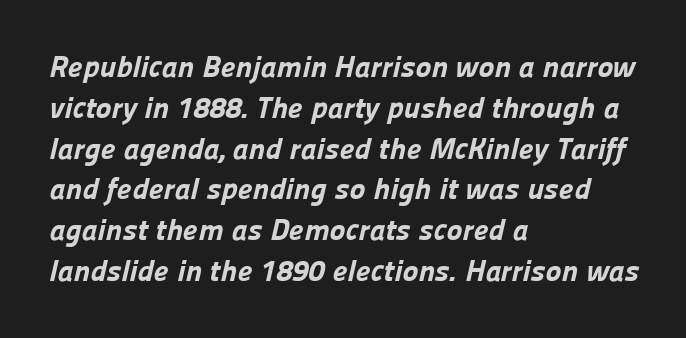
The image shows 30 px bold sans-serif type; set left-aligned, normal line spacing (1.36x), normal letter spacing, not underlined; low stroke contrast and a medium x-height.
